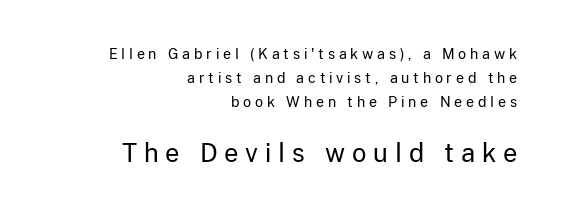
Q: Is the text bold? A: No.
Q: Is the text italic (slanted)? A: No, it is upright.
Q: Is the text underlined? A: No.
Q: How is the paragraph aligned? A: Right-aligned.
Q: Is the spacing between letters normal or unusually wide? A: Unusually wide.
Q: Which block of text is set in a larger size, the first (top) or the second (bottom)? A: The second (bottom) one.
